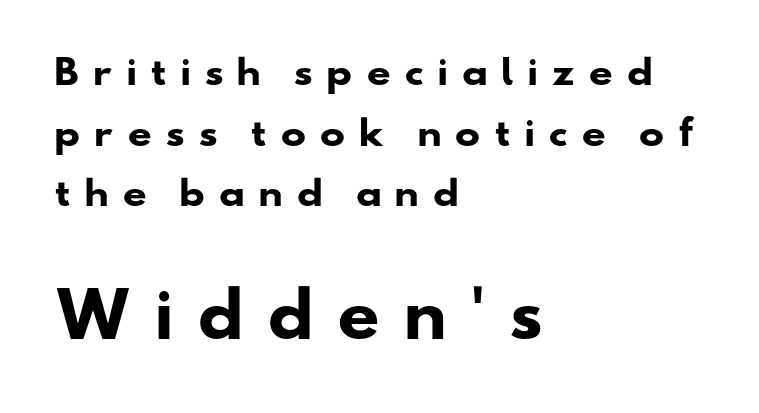
The image shows 60 px heavy, wide sans-serif type; set left-aligned, line spacing 1.78x, unusually wide letter spacing (+0.37 em), not underlined; the second (bottom) block is 1.76x larger; low stroke contrast and a small x-height.
